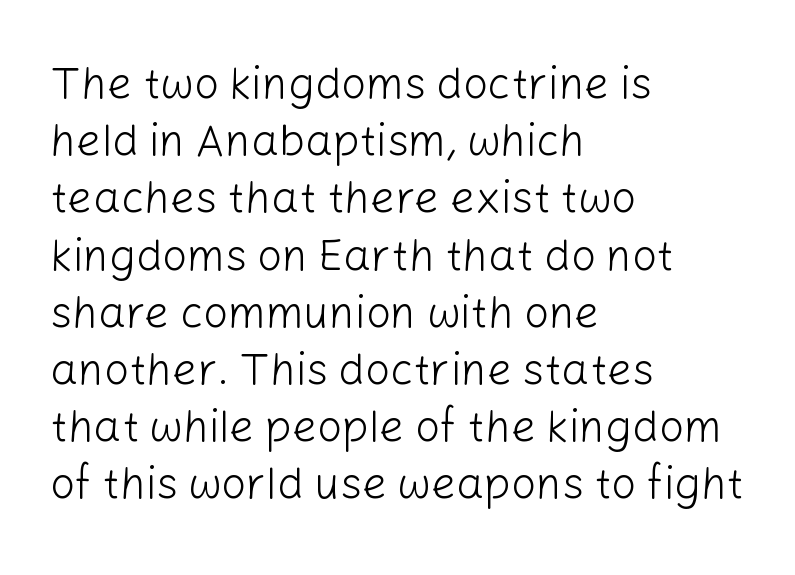
{"serif": "no", "italic": "no", "bold": "no", "weight": "light", "width": "normal", "stroke_contrast": "low", "x_height": "medium", "monospaced": "no", "underline": "no", "align": "left", "line_spacing": "normal", "line_spacing_ratio": 1.3, "letter_spacing": "normal", "letter_spacing_em": 0.0, "glyph_px": 44}
